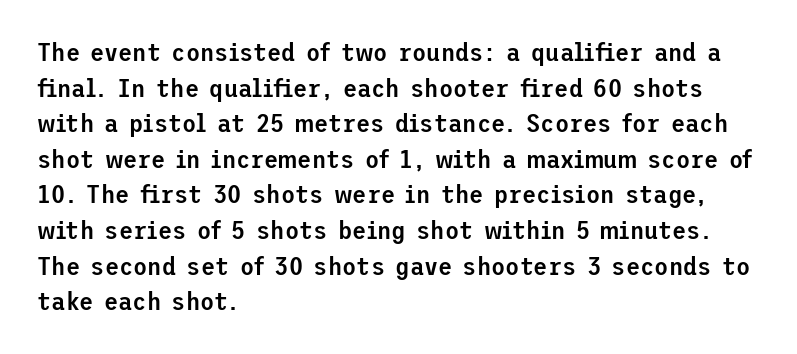
Q: Is the text bold? A: Semi-bold.
Q: Is the text italic (slanted)? A: No, it is upright.
Q: Is the text underlined? A: No.
Q: How is the paragraph aligned? A: Left-aligned.
Q: Is the spacing between letters normal or unusually wide? A: Normal.
Q: Is the spacing between lines tight, normal or loose? A: Normal.
